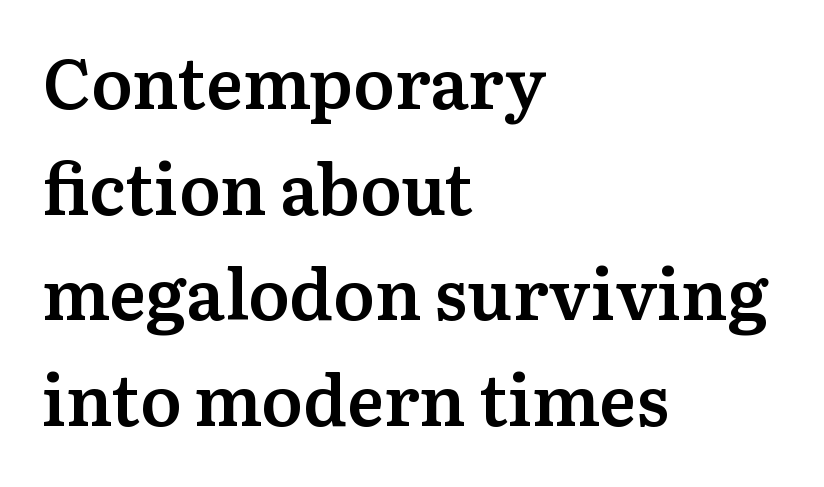
Q: Is the text bold? A: Semi-bold.
Q: Is the text italic (slanted)? A: No, it is upright.
Q: Is the typeface a serif or a sans-serif typeface? A: Serif.
Q: Is the text underlined? A: No.
Q: How is the paragraph aligned? A: Left-aligned.
Q: Is the spacing between letters normal or unusually wide? A: Normal.
Q: Is the spacing between lines tight, normal or loose? A: Normal.
Q: Width (condensed, normal, or wide)? A: Normal.
Q: Stroke contrast? A: Medium.
Q: x-height? A: Medium.
Q: Monospaced? A: No.
